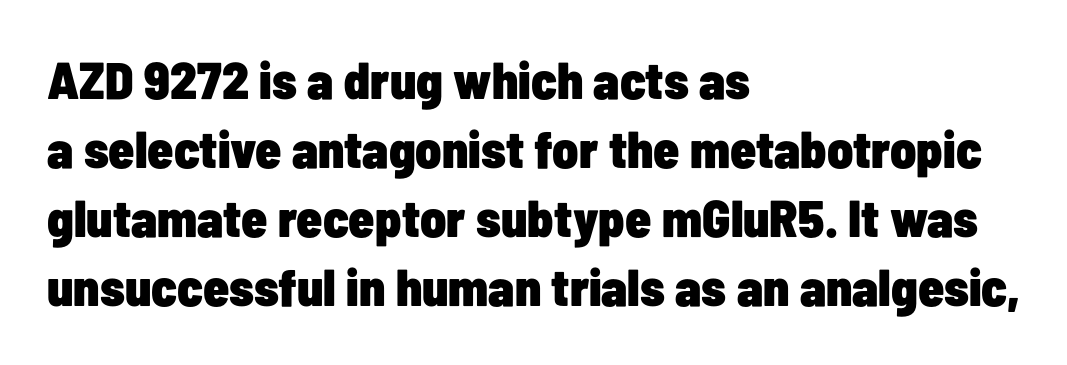
The image shows 52 px heavy, condensed sans-serif type, upright; set left-aligned, normal line spacing (1.33x), normal letter spacing, not underlined; low stroke contrast and a medium x-height.
